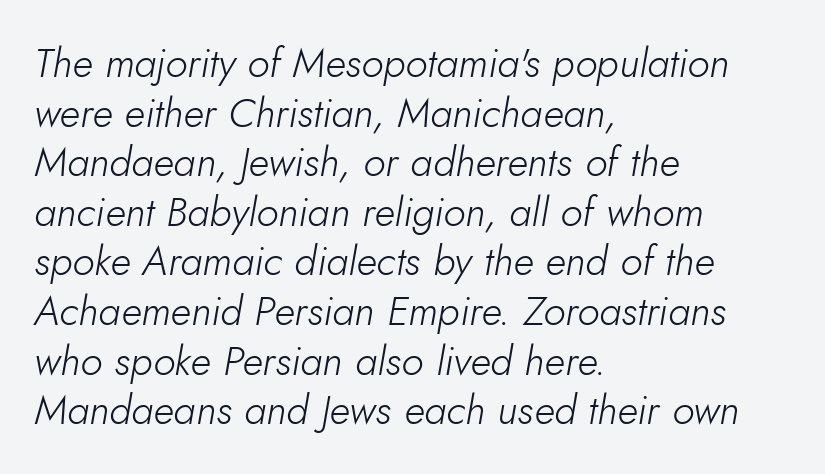
The image shows 41 px light type, italic (leaning right); set left-aligned, line spacing 1.21x, normal letter spacing, not underlined; low stroke contrast and a small x-height.
